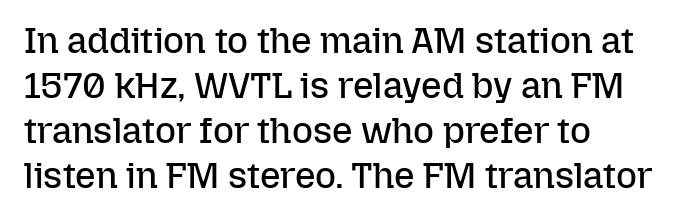
{"italic": "no", "bold": "no", "weight": "regular", "width": "normal", "stroke_contrast": "low", "x_height": "medium", "monospaced": "no", "underline": "no", "align": "left", "line_spacing": "normal", "line_spacing_ratio": 1.25, "letter_spacing": "normal", "letter_spacing_em": 0.0, "glyph_px": 36}
